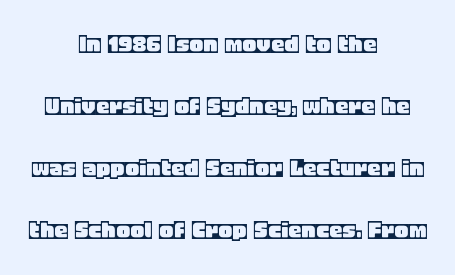
{"italic": "no", "underline": "no", "align": "center", "line_spacing": "loose", "line_spacing_ratio": 2.3, "letter_spacing": "normal", "letter_spacing_em": 0.0, "glyph_px": 27}
